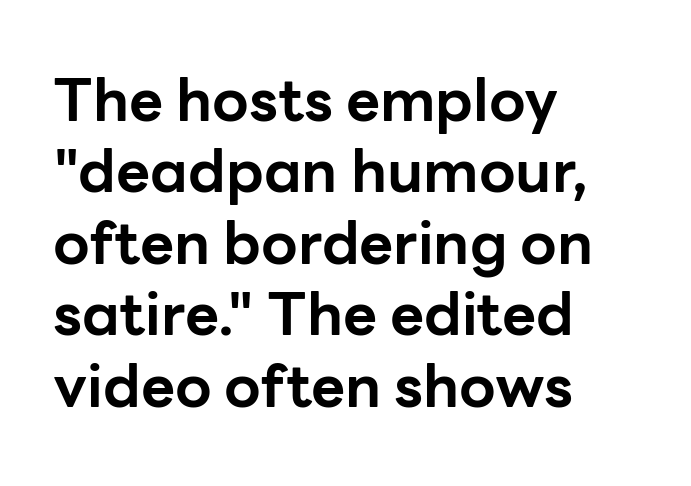
{"serif": "no", "italic": "no", "bold": "yes", "weight": "bold", "width": "normal", "stroke_contrast": "low", "x_height": "medium", "monospaced": "no", "underline": "no", "align": "left", "line_spacing_ratio": 1.21, "letter_spacing": "normal", "letter_spacing_em": 0.0, "glyph_px": 59}
